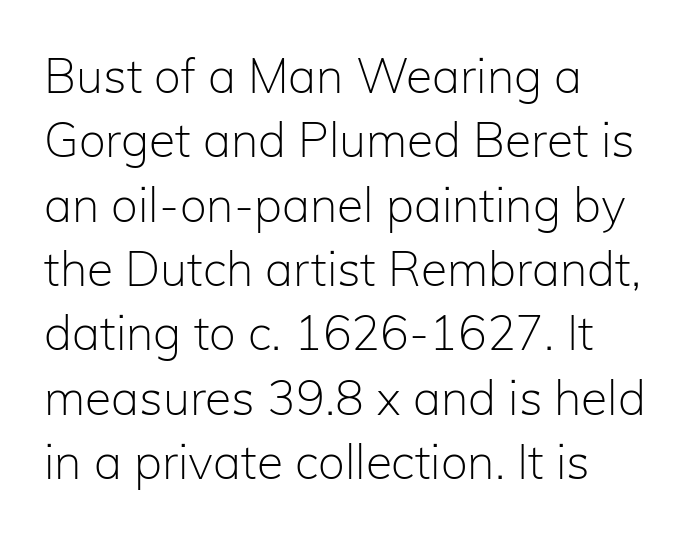
{"serif": "no", "italic": "no", "bold": "no", "weight": "light", "width": "normal", "stroke_contrast": "low", "x_height": "medium", "monospaced": "no", "underline": "no", "align": "left", "line_spacing": "normal", "line_spacing_ratio": 1.34, "letter_spacing": "normal", "letter_spacing_em": 0.0, "glyph_px": 48}
